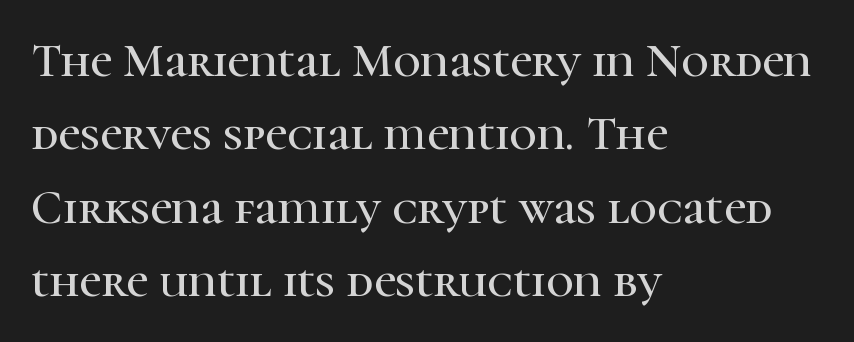
The image shows 48 px serif type, upright; set left-aligned, normal line spacing (1.53x), normal letter spacing, not underlined; high stroke contrast and a medium x-height.
